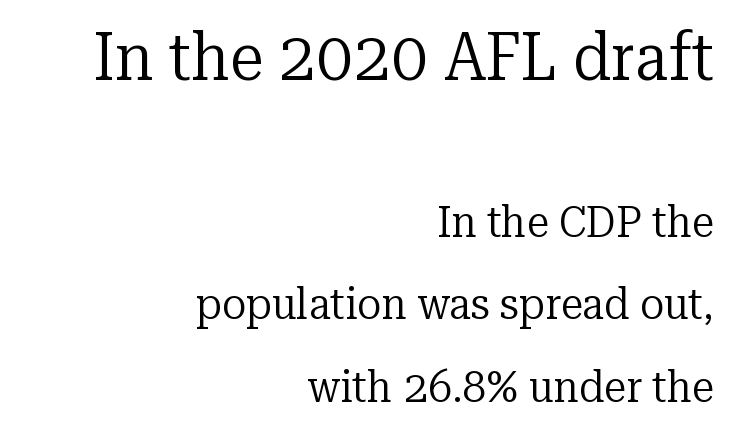
{"serif": "yes", "italic": "no", "bold": "no", "weight": "regular", "width": "normal", "stroke_contrast": "low", "x_height": "medium", "monospaced": "no", "underline": "no", "align": "right", "line_spacing_ratio": 1.83, "letter_spacing": "normal", "letter_spacing_em": 0.0, "larger_block": "first", "size_ratio": 1.51, "glyph_px": 68}
